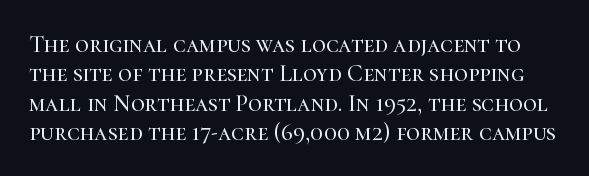
The image shows 24 px text type, upright; set line spacing 1.22x, normal letter spacing, not underlined.
